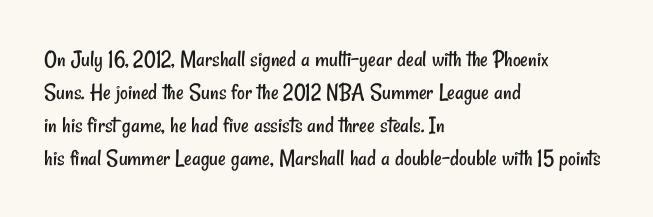
{"bold": "no", "underline": "no", "align": "left", "line_spacing": "normal", "line_spacing_ratio": 1.37, "letter_spacing": "normal", "letter_spacing_em": 0.0, "glyph_px": 24}
